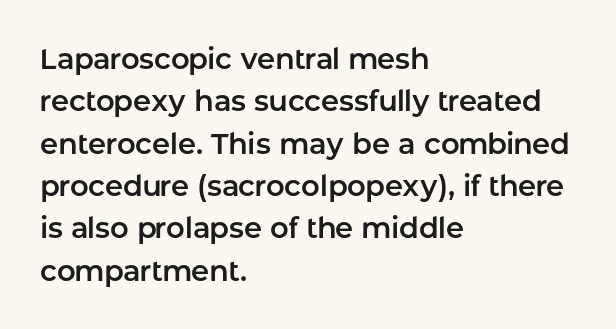
{"serif": "no", "italic": "no", "width": "normal", "stroke_contrast": "low", "x_height": "medium", "monospaced": "no", "underline": "no", "align": "left", "line_spacing": "normal", "line_spacing_ratio": 1.46, "letter_spacing": "normal", "letter_spacing_em": 0.0, "glyph_px": 29}
